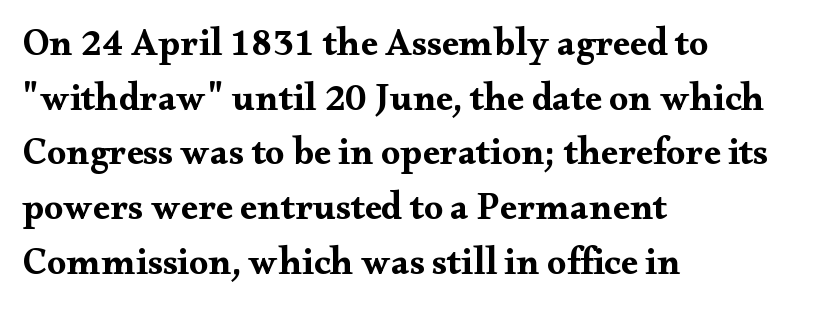
Q: Is the text bold? A: Yes.
Q: Is the text italic (slanted)? A: No, it is upright.
Q: Is the typeface a serif or a sans-serif typeface? A: Serif.
Q: Is the text underlined? A: No.
Q: How is the paragraph aligned? A: Left-aligned.
Q: Is the spacing between letters normal or unusually wide? A: Normal.
Q: Is the spacing between lines tight, normal or loose? A: Normal.
Q: Width (condensed, normal, or wide)? A: Wide.
Q: Stroke contrast? A: Medium.
Q: x-height? A: Small.
Q: Monospaced? A: No.
